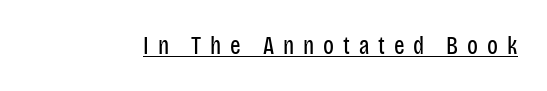
The image shows 25 px text type, upright; set unusually wide letter spacing (+0.35 em), underlined.
